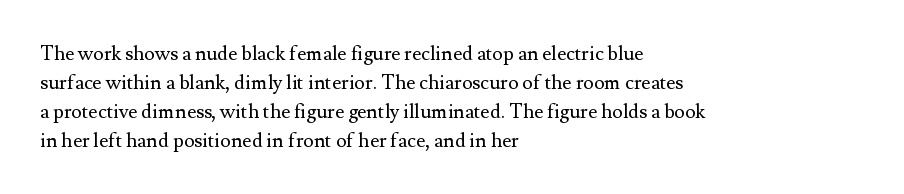
{"italic": "no", "bold": "no", "underline": "no", "align": "left", "line_spacing": "normal", "line_spacing_ratio": 1.45, "letter_spacing": "normal", "letter_spacing_em": 0.0, "glyph_px": 20}
